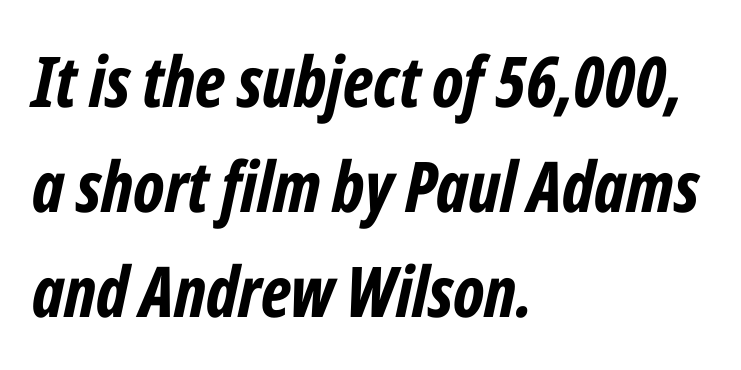
Q: Is the text bold? A: Yes.
Q: Is the text italic (slanted)? A: Yes, it leans right by about 12 degrees.
Q: Is the text underlined? A: No.
Q: How is the paragraph aligned? A: Left-aligned.
Q: Is the spacing between letters normal or unusually wide? A: Normal.
Q: Is the spacing between lines tight, normal or loose? A: Normal.
Q: Width (condensed, normal, or wide)? A: Condensed.
Q: Stroke contrast? A: Low.
Q: x-height? A: Medium.
Q: Monospaced? A: No.
